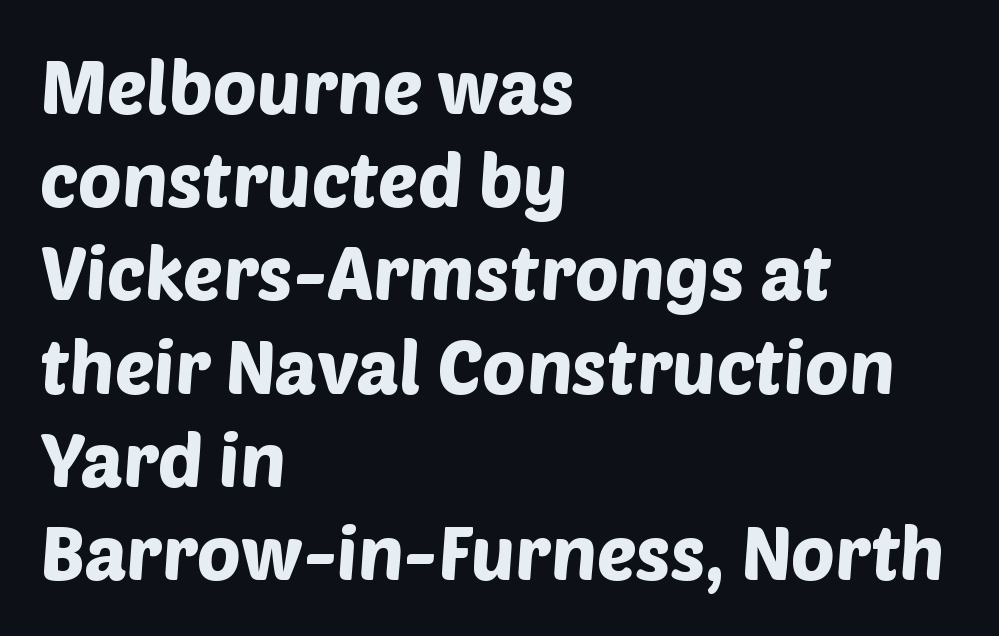
Observe the ordinary spacing: letters are neighbours, not strangers. If you drew a ruler down the left edge, every line would touch it. You could not count columns in this text — the font is proportionally spaced. The glyphs in this specimen are sans serif. Type without underlining.
